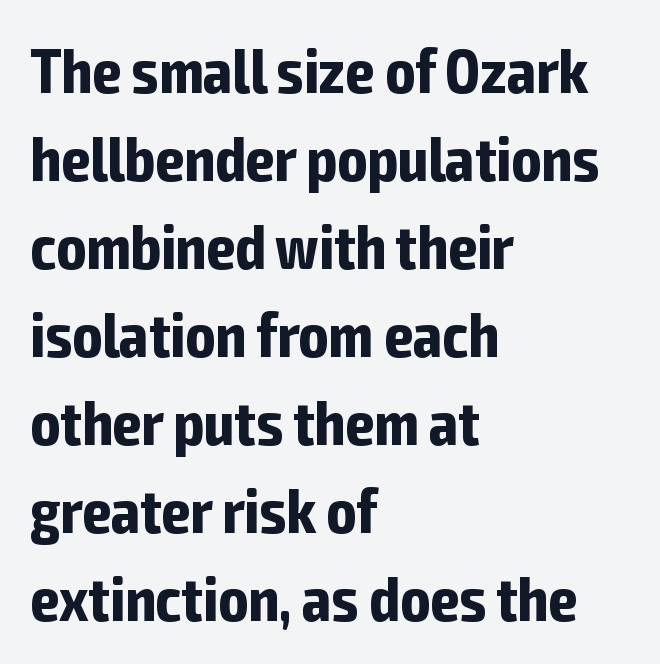
The image shows 62 px bold, condensed sans-serif type, upright; set left-aligned, normal line spacing (1.42x), normal letter spacing, not underlined; low stroke contrast and a medium x-height.
